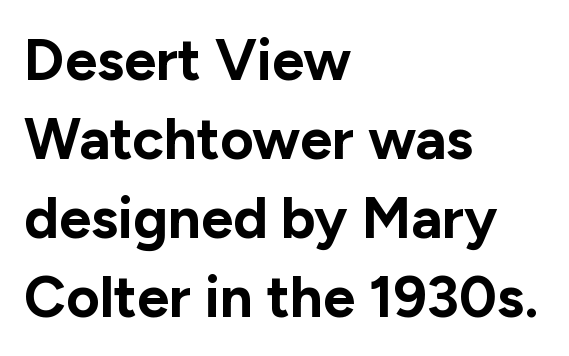
{"serif": "no", "italic": "no", "bold": "yes", "weight": "bold", "width": "normal", "stroke_contrast": "low", "x_height": "medium", "monospaced": "no", "underline": "no", "align": "left", "line_spacing": "normal", "line_spacing_ratio": 1.36, "letter_spacing": "normal", "letter_spacing_em": 0.0, "glyph_px": 58}
